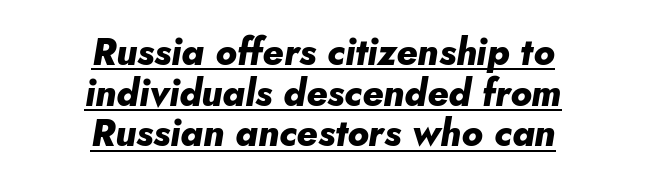
{"italic": "yes", "lean": "right", "slant_degrees": 10, "bold": "yes", "weight": "heavy", "width": "normal", "stroke_contrast": "low", "x_height": "small", "monospaced": "no", "underline": "yes", "align": "center", "line_spacing": "tight", "line_spacing_ratio": 1.1, "letter_spacing": "normal", "letter_spacing_em": 0.0, "glyph_px": 37}
